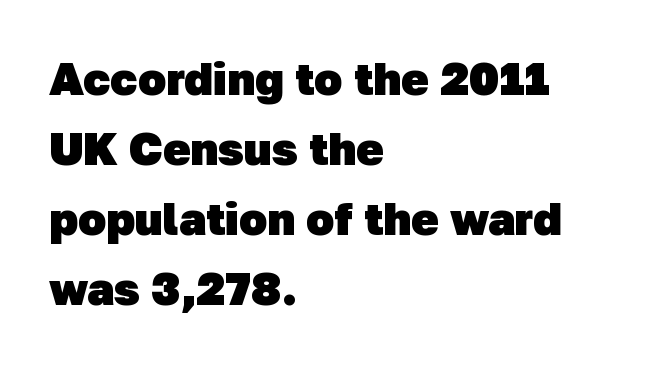
Reading down the block, your eye returns to a fixed left position each line. Descenders hang freely into open space. Notice how thick the strokes are: this is what a full bold looks like. Classification — sans serif. Students, note that the glyphs here touch the page at normal intervals.
